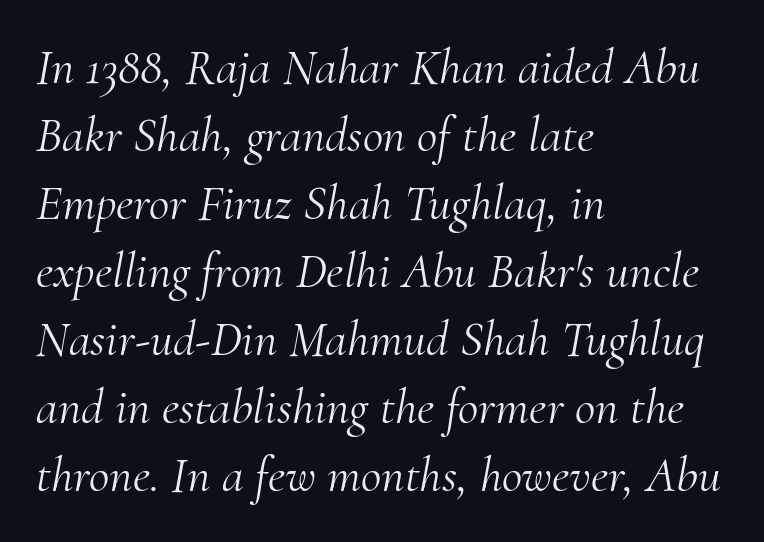
The image shows 50 px light serif type, italic (leaning right); set left-aligned, normal line spacing (1.36x), normal letter spacing, not underlined; medium stroke contrast and a small x-height.
